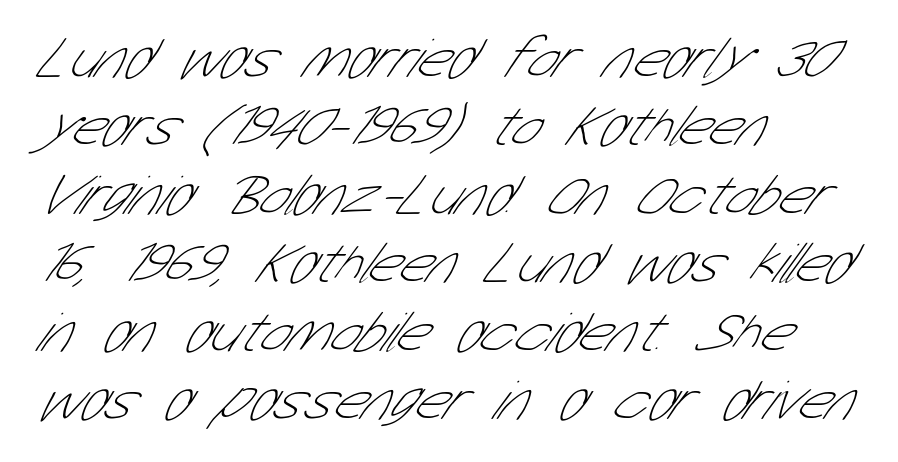
{"serif": "no", "bold": "no", "weight": "thin", "width": "condensed", "stroke_contrast": "low", "x_height": "medium", "monospaced": "no", "underline": "no", "align": "left", "line_spacing_ratio": 1.2, "letter_spacing": "normal", "letter_spacing_em": 0.0, "glyph_px": 57}
